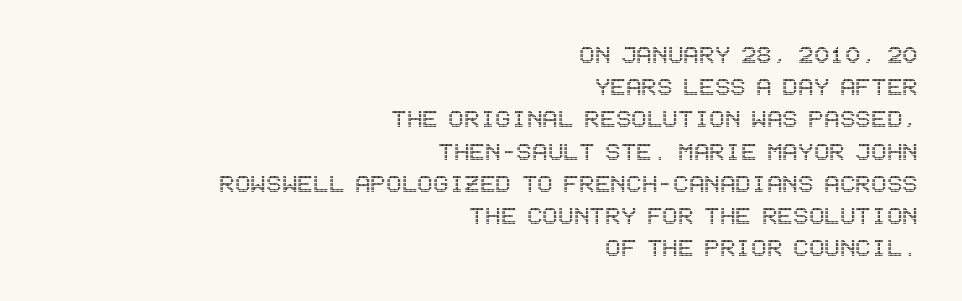
The image shows 29 px condensed type, upright; set right-aligned, tight line spacing (1.11x), normal letter spacing, not underlined; a large x-height.
